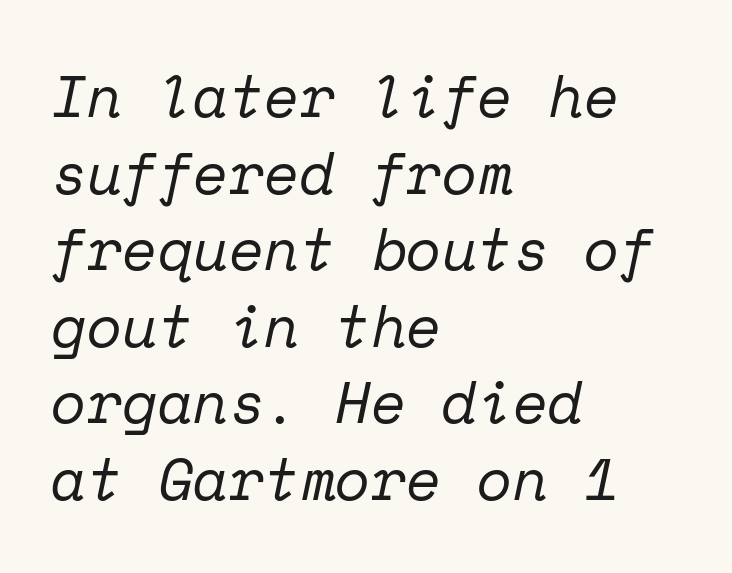
The letters march in equal steps, a hallmark of fixed-pitch type. Little horizontal feet cap the strokes, marking this as serif type. Stroke mass is kept to a normal reading level or below. Descenders are the only things crossing below the line.
